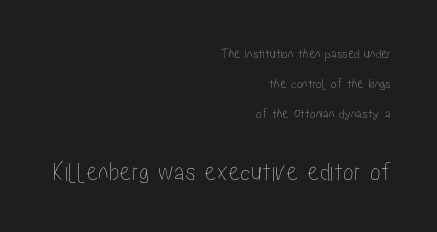
The image shows 27 px text type, upright; set right-aligned, loose line spacing (2.15x), normal letter spacing, not underlined; the second (bottom) block is 1.93x larger.
